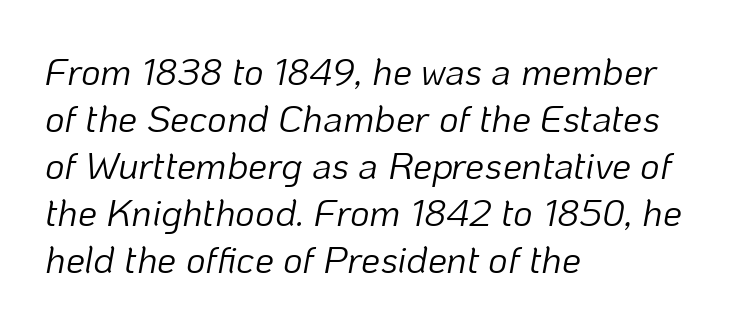
The image shows 38 px light type, italic (leaning right); set left-aligned, line spacing 1.24x, normal letter spacing, not underlined; low stroke contrast and a medium x-height.
